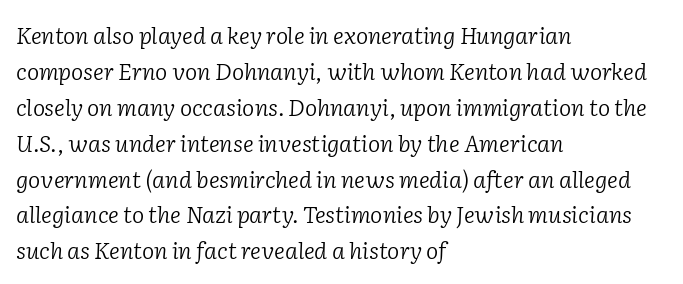
The image shows 23 px text type, italic (leaning right); set left-aligned, normal line spacing (1.56x), normal letter spacing, not underlined.
